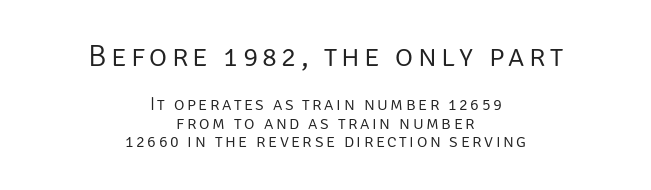
{"serif": "no", "italic": "no", "bold": "no", "weight": "light", "width": "normal", "stroke_contrast": "low", "x_height": "large", "monospaced": "no", "underline": "no", "align": "center", "line_spacing": "tight", "line_spacing_ratio": 1.04, "larger_block": "first", "size_ratio": 1.72, "glyph_px": 31}
